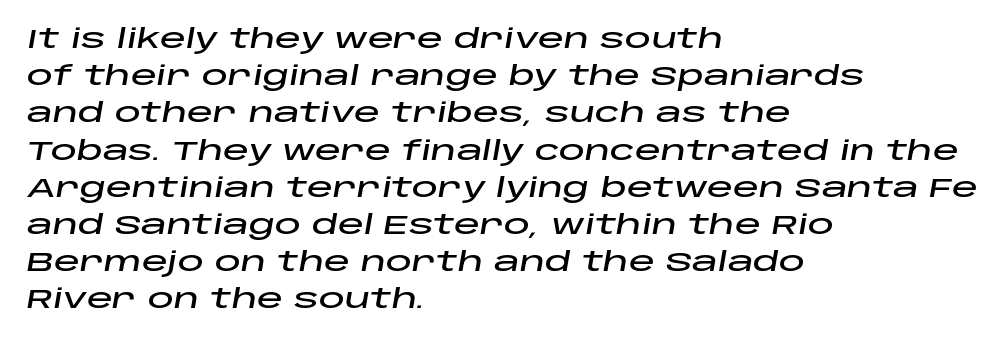
{"italic": "yes", "lean": "right", "slant_degrees": 10, "underline": "no", "align": "left", "line_spacing": "normal", "line_spacing_ratio": 1.43, "letter_spacing": "normal", "letter_spacing_em": 0.0, "glyph_px": 26}
